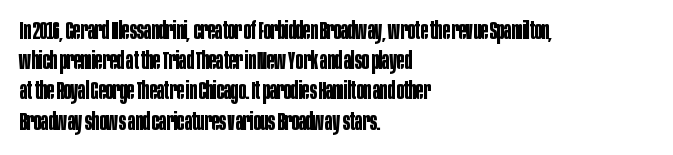
Q: Is the text bold? A: Yes.
Q: Is the text italic (slanted)? A: No, it is upright.
Q: Is the text underlined? A: No.
Q: How is the paragraph aligned? A: Left-aligned.
Q: Is the spacing between letters normal or unusually wide? A: Normal.
Q: Is the spacing between lines tight, normal or loose? A: Normal.
